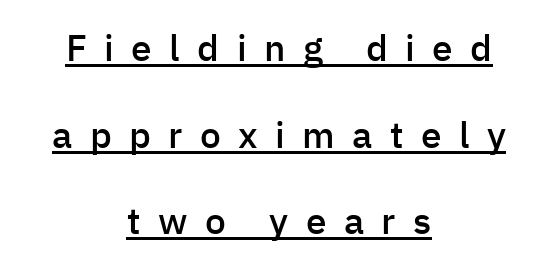
{"serif": "no", "italic": "no", "bold": "semi", "weight": "semibold", "width": "normal", "stroke_contrast": "low", "x_height": "medium", "monospaced": "no", "underline": "yes", "align": "center", "line_spacing": "loose", "line_spacing_ratio": 2.34, "letter_spacing": "wide", "letter_spacing_em": 0.47, "glyph_px": 37}
